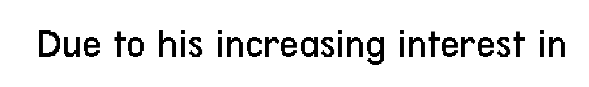
The image shows 42 px regular-weight, condensed sans-serif type, upright; set normal letter spacing, not underlined; low stroke contrast and a medium x-height.
